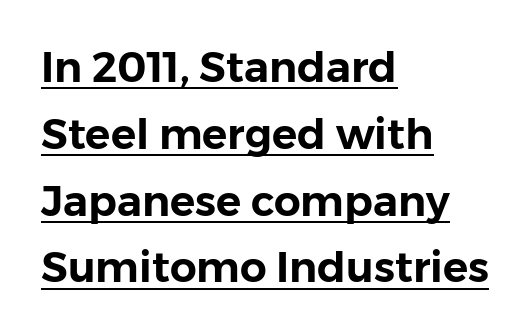
Q: Is the text italic (slanted)? A: No, it is upright.
Q: Is the typeface a serif or a sans-serif typeface? A: Sans-serif.
Q: Is the text underlined? A: Yes.
Q: How is the paragraph aligned? A: Left-aligned.
Q: Is the spacing between letters normal or unusually wide? A: Normal.
Q: Is the spacing between lines tight, normal or loose? A: Normal.
Q: Width (condensed, normal, or wide)? A: Normal.
Q: Stroke contrast? A: Low.
Q: x-height? A: Medium.
Q: Monospaced? A: No.
